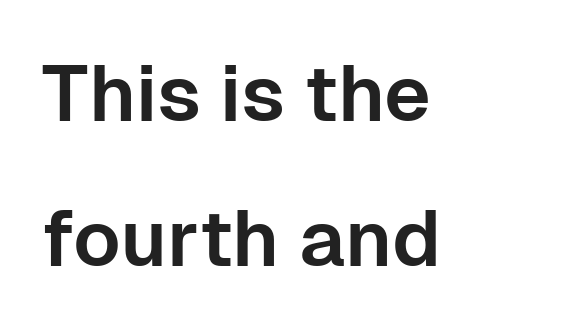
{"serif": "no", "italic": "no", "width": "normal", "stroke_contrast": "low", "x_height": "medium", "monospaced": "no", "underline": "no", "align": "left", "line_spacing_ratio": 1.83, "letter_spacing": "normal", "letter_spacing_em": 0.0, "glyph_px": 79}
